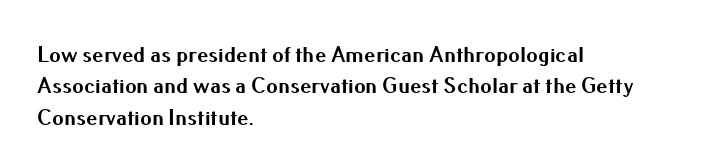
{"italic": "no", "bold": "yes", "underline": "no", "align": "left", "line_spacing": "normal", "line_spacing_ratio": 1.36, "letter_spacing": "normal", "letter_spacing_em": 0.0, "glyph_px": 23}
